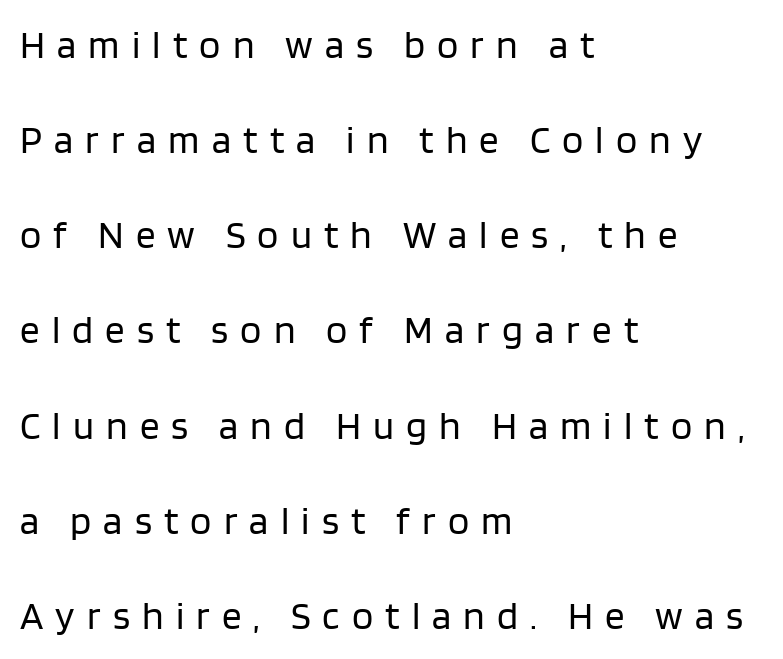
Q: Is the text bold? A: No.
Q: Is the text italic (slanted)? A: No, it is upright.
Q: Is the typeface a serif or a sans-serif typeface? A: Sans-serif.
Q: Is the text underlined? A: No.
Q: How is the paragraph aligned? A: Left-aligned.
Q: Is the spacing between letters normal or unusually wide? A: Unusually wide.
Q: Is the spacing between lines tight, normal or loose? A: Loose.
Q: Width (condensed, normal, or wide)? A: Normal.
Q: Stroke contrast? A: Low.
Q: x-height? A: Large.
Q: Monospaced? A: No.
